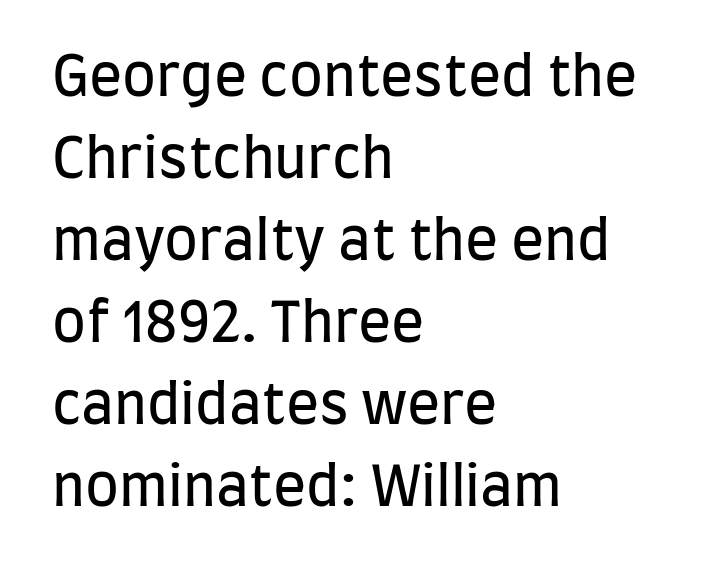
{"serif": "no", "italic": "no", "bold": "no", "weight": "regular", "width": "condensed", "stroke_contrast": "low", "x_height": "large", "monospaced": "no", "underline": "no", "align": "left", "line_spacing": "normal", "line_spacing_ratio": 1.49, "letter_spacing": "normal", "letter_spacing_em": 0.0, "glyph_px": 55}
